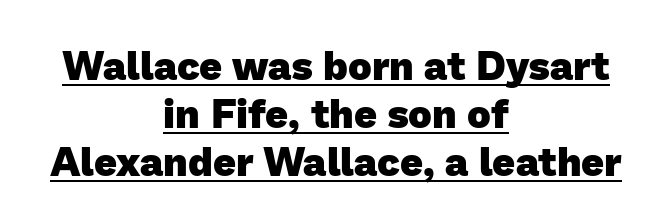
Q: Is the text bold? A: Yes.
Q: Is the typeface a serif or a sans-serif typeface? A: Sans-serif.
Q: Is the text underlined? A: Yes.
Q: How is the paragraph aligned? A: Centered.
Q: Is the spacing between letters normal or unusually wide? A: Normal.
Q: Width (condensed, normal, or wide)? A: Normal.
Q: Stroke contrast? A: Low.
Q: x-height? A: Medium.
Q: Monospaced? A: No.
